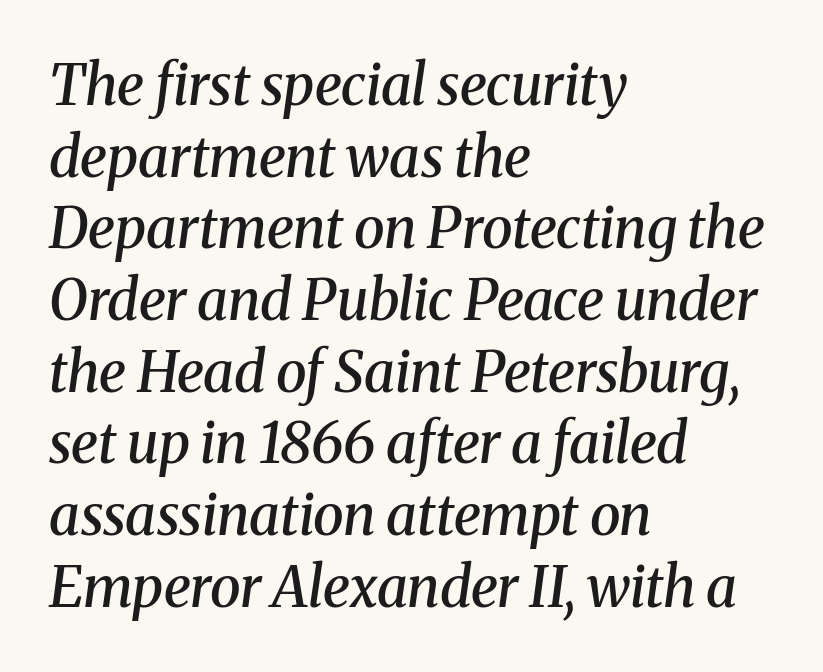
This sample uses a serif face. Notice how descenders clear the ascenders below comfortably — that's standard leading. A typesetter would call this proportional, since set widths differ per character. When letters slant like this, we call the style italic. Each row of text sits above clean, open space. Here the glyphs are tracked normally, forming tight word shapes.
